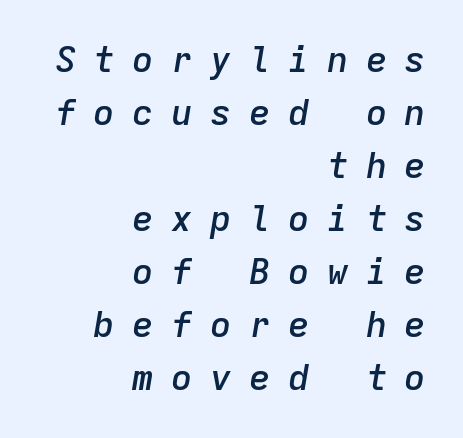
Q: Is the text bold? A: Semi-bold.
Q: Is the text italic (slanted)? A: Yes, it leans right by about 9 degrees.
Q: Is the text underlined? A: No.
Q: How is the paragraph aligned? A: Right-aligned.
Q: Is the spacing between letters normal or unusually wide? A: Unusually wide.
Q: Is the spacing between lines tight, normal or loose? A: Normal.
Q: Width (condensed, normal, or wide)? A: Normal.
Q: Stroke contrast? A: Low.
Q: x-height? A: Medium.
Q: Monospaced? A: Yes.
